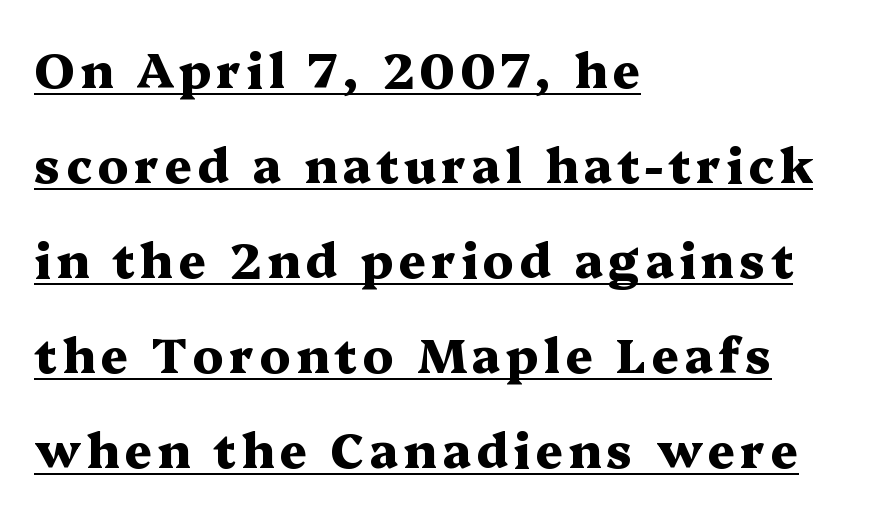
Does the weight exceed regular? Yes, all the way to bold. Old-style or modern, the face here clearly has serifs. Do the letters lean? They stand straight. A great deal of white space separates one row of letters from the next.
